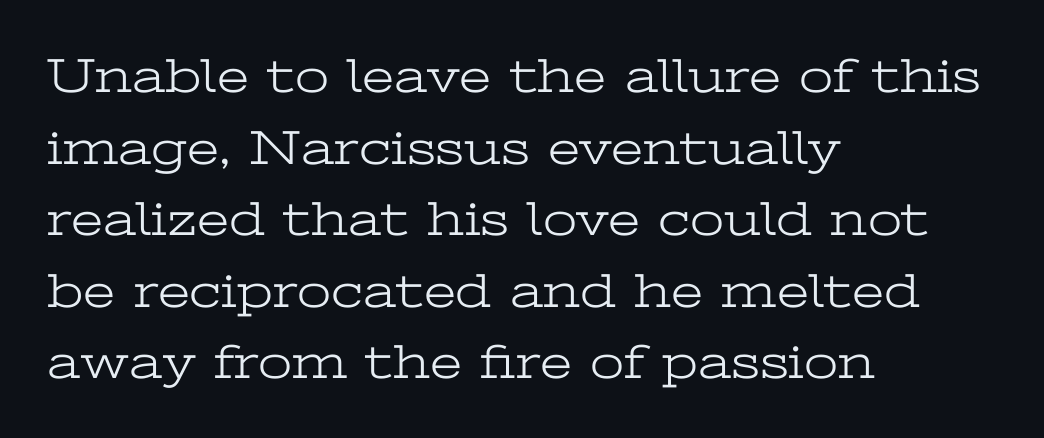
The image shows 49 px light, wide serif type, upright; set left-aligned, normal line spacing (1.46x), normal letter spacing, not underlined; low stroke contrast and a medium x-height.
